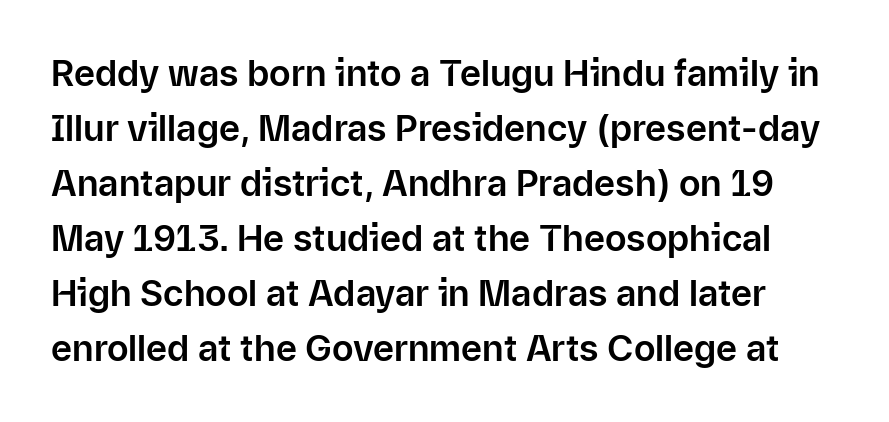
No italicization has been applied; the sample stays upright. Quick note: interline space is typical. These lines are rendered in a variable-pitch font. Classification — sans serif. What stands out about the letter spacing? Nothing — it is the standard amount.
